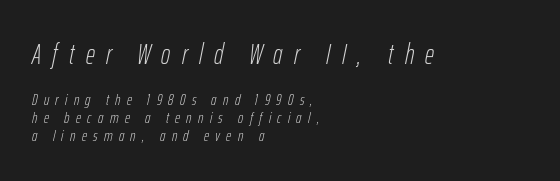
The image shows 28 px light, condensed type, italic (leaning right); set left-aligned, tight line spacing (1.12x), unusually wide letter spacing (+0.4 em), not underlined; the first (top) block is 1.75x larger; low stroke contrast and a medium x-height.
